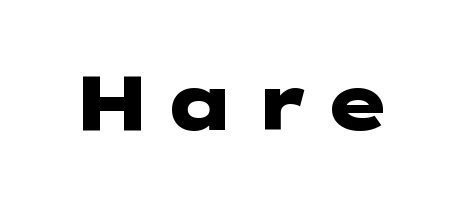
Glance below the letters and you will spot only blank space. In terms of weight, the rendering is a true, heavy bold. Ordinary non-slanted type is in use. These lines are composed in type without serifs.
